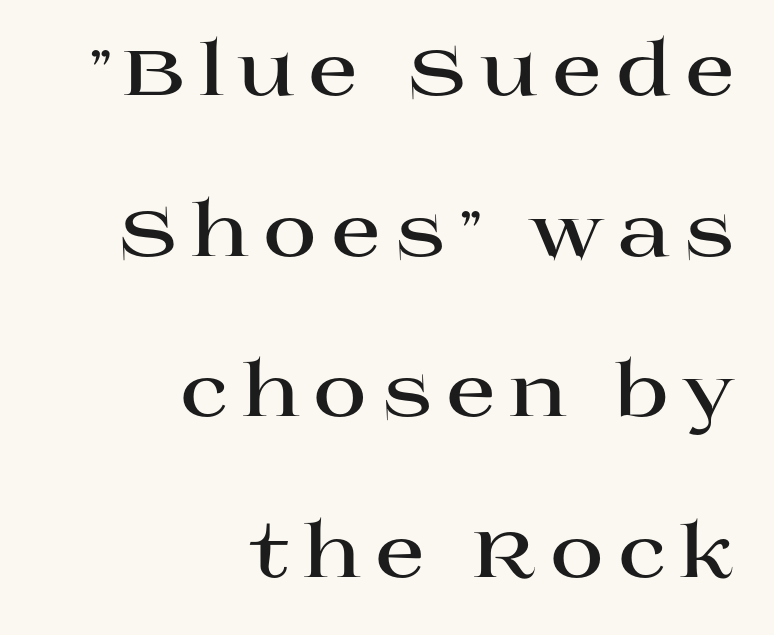
Are there feet on the stems? There are — it's a serif. The face used here has the dense, thick strokes of a bold. Only glyphs here, with clear space below each row. Line ends are locked; line starts wander. Here the designer chose a conventional face with non-uniform glyph widths. Summary of vertical rhythm: relaxed, with wide interline spacing.
